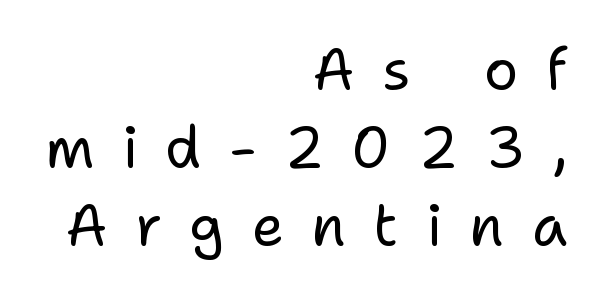
{"serif": "no", "italic": "no", "bold": "no", "weight": "regular", "width": "normal", "stroke_contrast": "low", "x_height": "medium", "monospaced": "no", "underline": "no", "align": "right", "line_spacing": "normal", "line_spacing_ratio": 1.37, "letter_spacing": "wide", "letter_spacing_em": 0.48, "glyph_px": 57}
